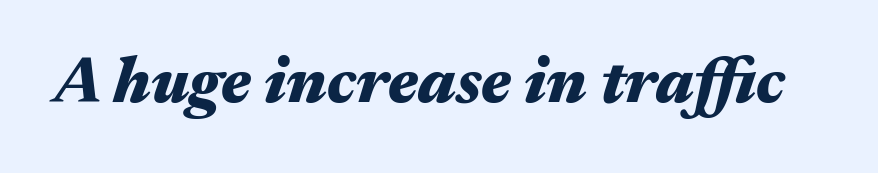
Short note: letters normally spaced. Spacing verdict: proportional, widths tailored to each character. The foot of each line stays bare and open. How heavy is the stroke? Heavy — this is a bold.
